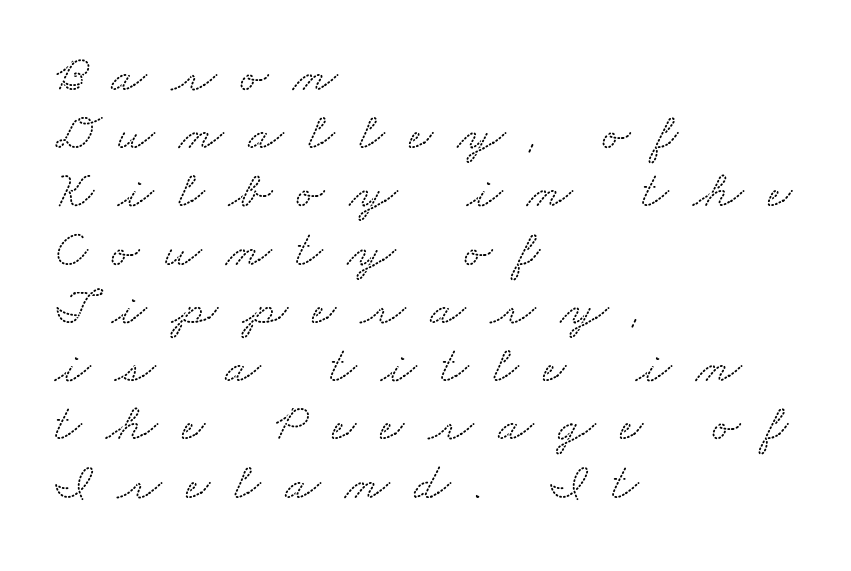
Q: Is the text underlined? A: No.
Q: How is the paragraph aligned? A: Left-aligned.
Q: Is the spacing between letters normal or unusually wide? A: Unusually wide.
Q: Is the spacing between lines tight, normal or loose? A: Tight.
Q: Width (condensed, normal, or wide)? A: Wide.
Q: Stroke contrast? A: Low.
Q: x-height? A: Small.
Q: Monospaced? A: No.
